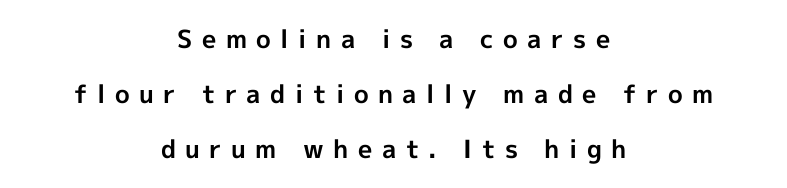
If you folded the block vertically in half, each line would mirror itself in length. This sample uses expanded letter spacing, leaving extra air between glyphs. The vertical gap from one line to the next is large. No italicization has been applied; the sample stays upright.
